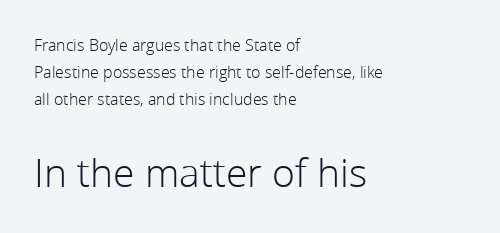
The tracking reads as untouched default to a designer's eye. The passage shown is typed in a proportional face where columns would drift. Line spacing here is normal. Weight class: somewhere from thin through regular. Every stem runs plumb, perpendicular to the baseline. Is the block centered? No — it sits flush against the left margin.
